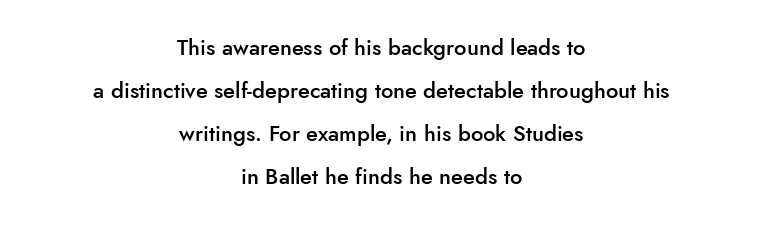
The image shows 22 px text type, upright; set centered, loose line spacing (1.96x), normal letter spacing, not underlined.
